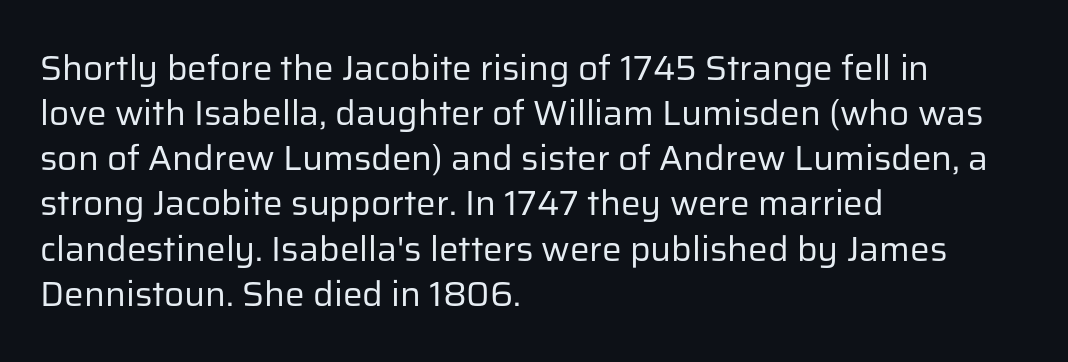
{"serif": "no", "italic": "no", "bold": "no", "weight": "regular", "width": "normal", "stroke_contrast": "low", "x_height": "medium", "monospaced": "no", "underline": "no", "align": "left", "line_spacing": "normal", "line_spacing_ratio": 1.29, "letter_spacing": "normal", "letter_spacing_em": 0.0, "glyph_px": 35}
